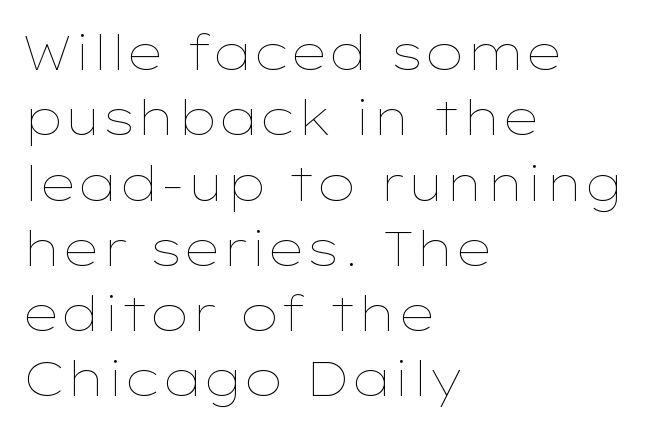
This rendering uses left alignment, leaving the right contour irregular. Anything drawn beneath the words? Only blank space. Varying glyph widths throughout — classic text-font behaviour. This sample uses plain, unmodified letter spacing. The axis of the letterforms is exactly vertical.
